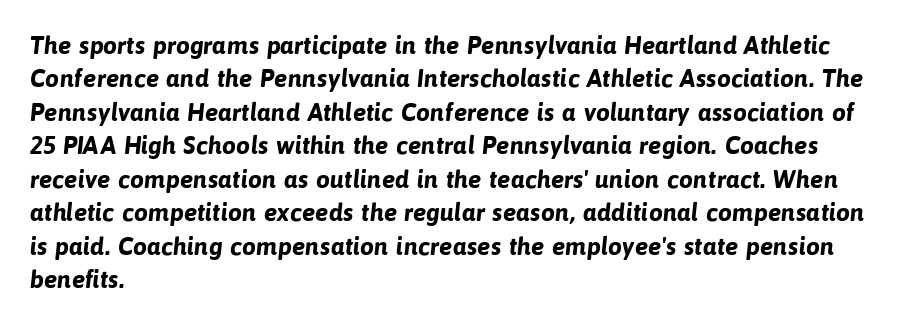
Q: Is the text bold? A: Yes.
Q: Is the text underlined? A: No.
Q: How is the paragraph aligned? A: Left-aligned.
Q: Is the spacing between letters normal or unusually wide? A: Normal.
Q: Is the spacing between lines tight, normal or loose? A: Normal.
